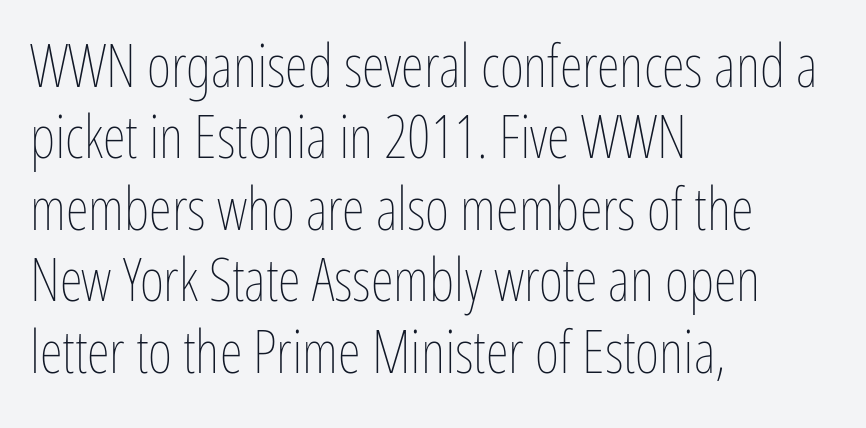
The image shows 59 px thin, condensed type, upright; set left-aligned, line spacing 1.21x, normal letter spacing, not underlined; low stroke contrast and a medium x-height.
